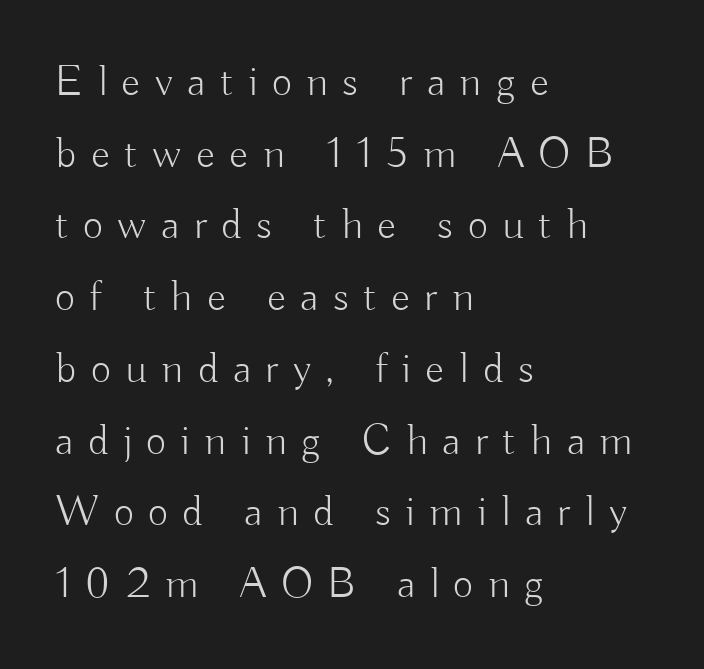
{"serif": "no", "italic": "no", "bold": "no", "weight": "light", "width": "normal", "stroke_contrast": "low", "x_height": "small", "monospaced": "no", "underline": "no", "align": "left", "line_spacing": "normal", "line_spacing_ratio": 1.63, "letter_spacing": "wide", "letter_spacing_em": 0.33, "glyph_px": 44}
